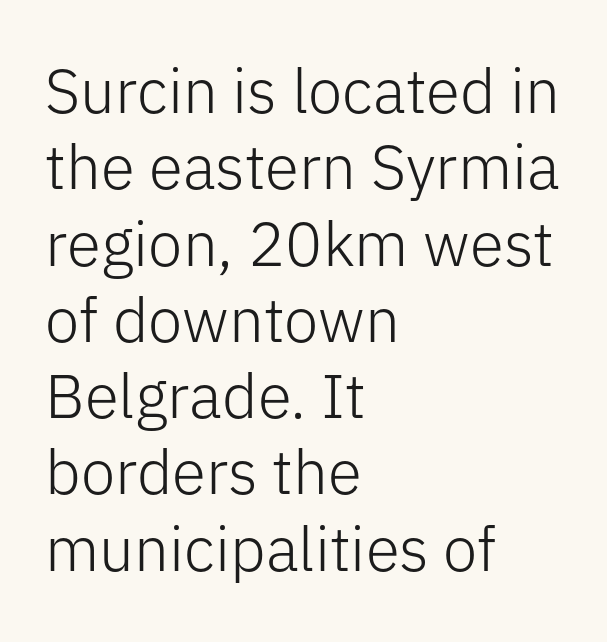
Q: Is the text bold? A: No.
Q: Is the text italic (slanted)? A: No, it is upright.
Q: Is the typeface a serif or a sans-serif typeface? A: Sans-serif.
Q: Is the text underlined? A: No.
Q: How is the paragraph aligned? A: Left-aligned.
Q: Is the spacing between letters normal or unusually wide? A: Normal.
Q: Width (condensed, normal, or wide)? A: Normal.
Q: Stroke contrast? A: Low.
Q: x-height? A: Medium.
Q: Monospaced? A: No.
